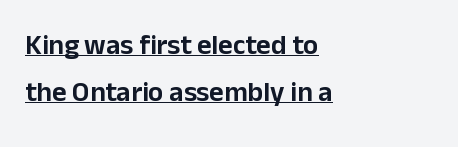
Notice how the stems are strictly vertical — no italics here. This sample keeps an unexceptional amount of space between lines. The compositor pushed each line to the left boundary. Think of a printed novel: that variable character pitch is what you see here. The text was rendered using a sans face with plain stroke endings.
